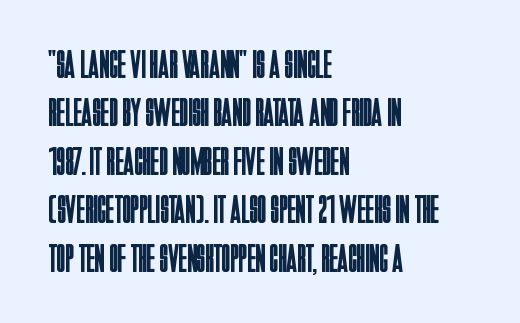
Each letter's strokes conclude bluntly, with no projecting serifs. The passage shown is not bold in any degree. These lines are rendered in a variable-pitch font. Reading down the block, your eye returns to a fixed left position each line.
